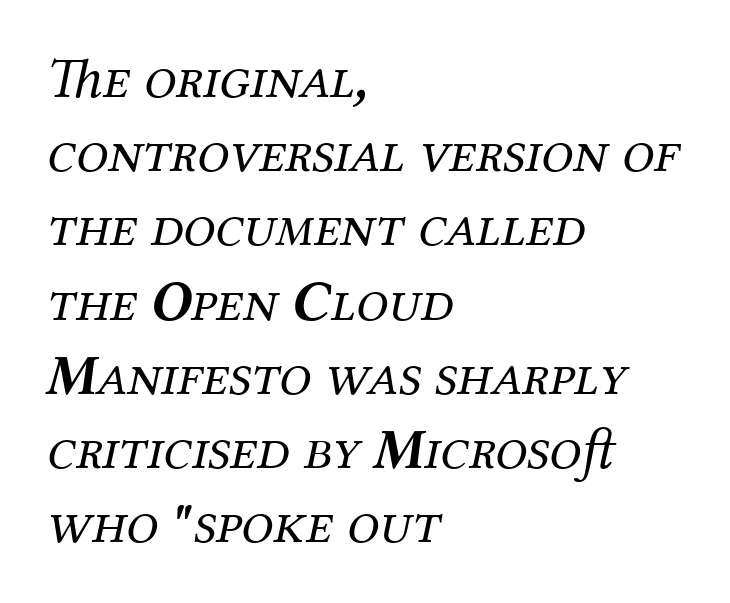
The letterforms sit shoulder to shoulder at normal distance. Line beginnings align vertically; line endings do not. This reads as an unemphasized weight, regular at the heaviest. Would a proofreader flag this as italicized? Yes. Unmarked baselines from the first word to the last. Varying glyph widths throughout — classic text-font behaviour.
